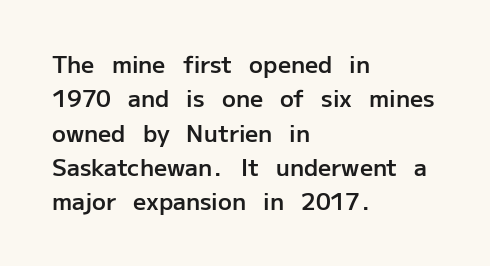
The image shows 23 px text type, upright; set left-aligned, normal line spacing (1.49x), normal letter spacing, not underlined.
